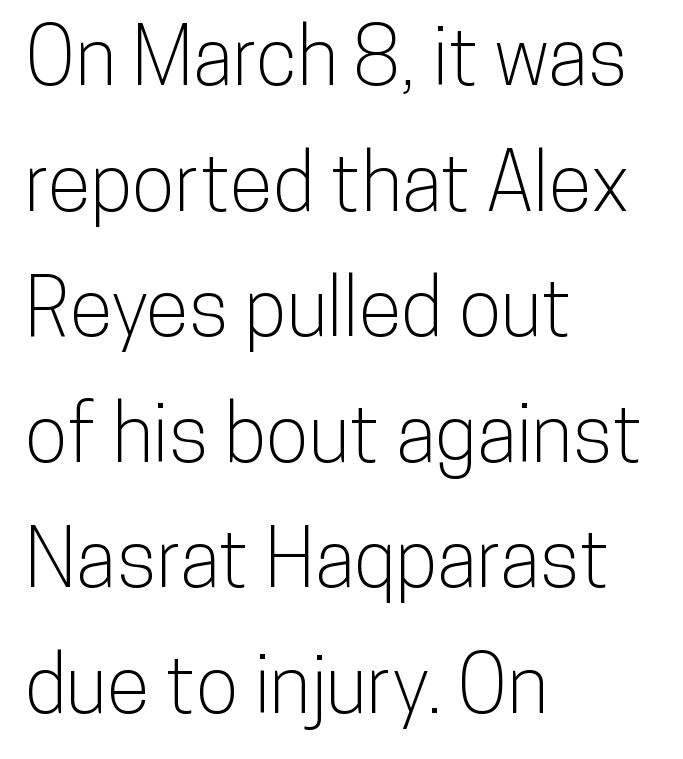
The image shows 79 px condensed sans-serif type, upright; set left-aligned, normal line spacing (1.59x), normal letter spacing, not underlined; low stroke contrast and a medium x-height.
